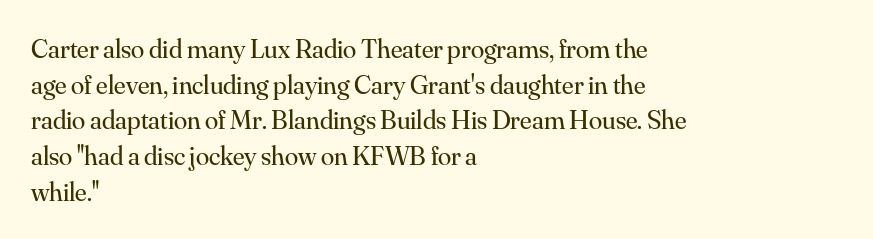
Notice how descenders clear the ascenders below comfortably — that's standard leading. Rule under the text: the space is simply empty. This rendering uses left alignment, leaving the right contour irregular. The type sits square on the baseline with zero lean. The font sits on the lighter half of the weight spectrum, regular included. The gaps between neighbouring characters are ordinary and unremarkable.
